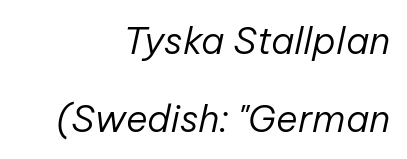
Q: Is the text bold? A: No.
Q: Is the text italic (slanted)? A: Yes, it leans right by about 12 degrees.
Q: Is the text underlined? A: No.
Q: How is the paragraph aligned? A: Right-aligned.
Q: Is the spacing between letters normal or unusually wide? A: Normal.
Q: Is the spacing between lines tight, normal or loose? A: Loose.
Q: Width (condensed, normal, or wide)? A: Normal.
Q: Stroke contrast? A: Low.
Q: x-height? A: Medium.
Q: Monospaced? A: No.
